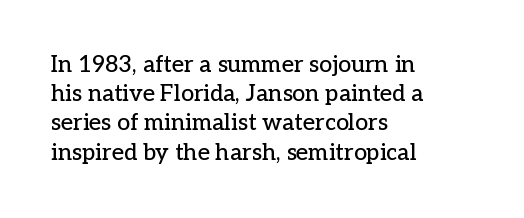
The image shows 23 px text type, upright; set left-aligned, normal line spacing (1.27x), normal letter spacing, not underlined.
